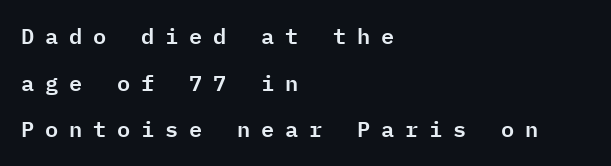
Q: Is the text italic (slanted)? A: No, it is upright.
Q: Is the text underlined? A: No.
Q: How is the paragraph aligned? A: Left-aligned.
Q: Is the spacing between letters normal or unusually wide? A: Unusually wide.
Q: Is the spacing between lines tight, normal or loose? A: Loose.
